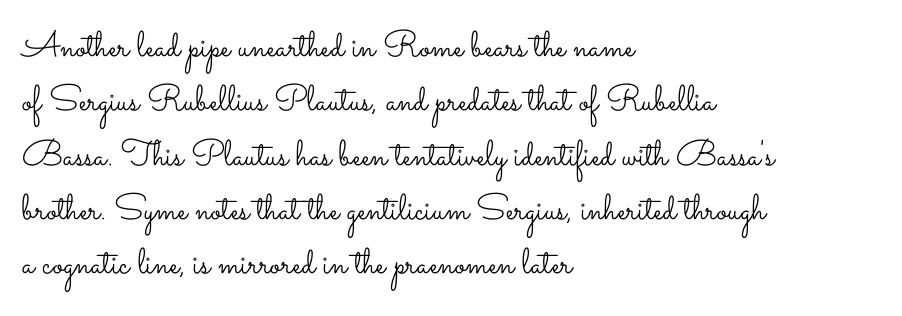
Rows of type keep a routine distance in the vertical direction. Any mark beneath the type? The region is blank. No heavy texture on the line: the type isn't bold. Here the glyphs are tracked normally, forming tight word shapes. The lines in this sample share a left origin and differ only in where they stop.
